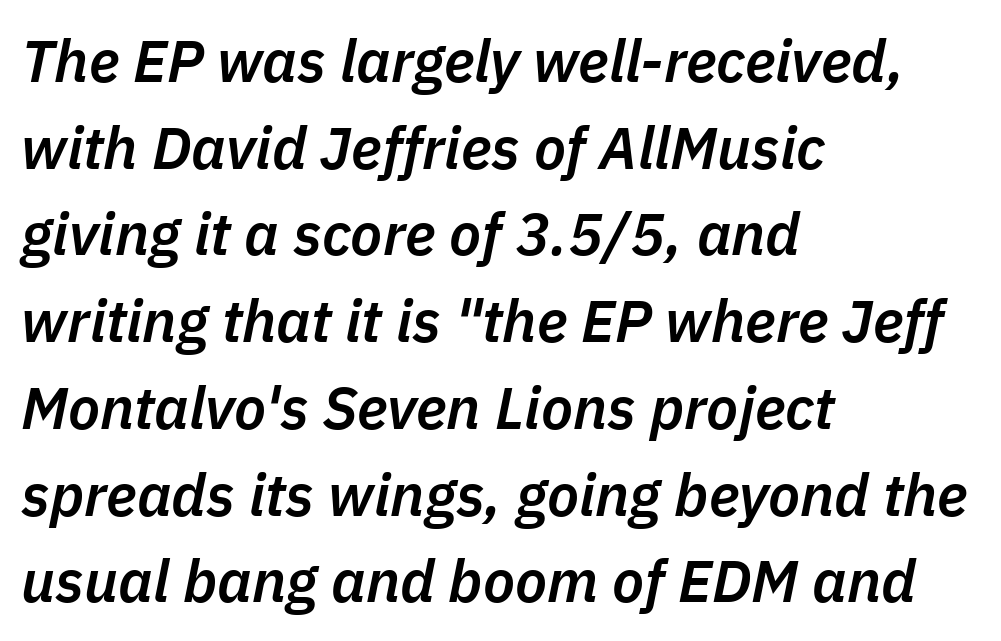
{"italic": "yes", "lean": "right", "slant_degrees": 11, "bold": "semi", "weight": "semibold", "width": "normal", "stroke_contrast": "low", "x_height": "medium", "monospaced": "no", "underline": "no", "align": "left", "line_spacing": "normal", "line_spacing_ratio": 1.47, "letter_spacing": "normal", "letter_spacing_em": 0.0, "glyph_px": 59}
